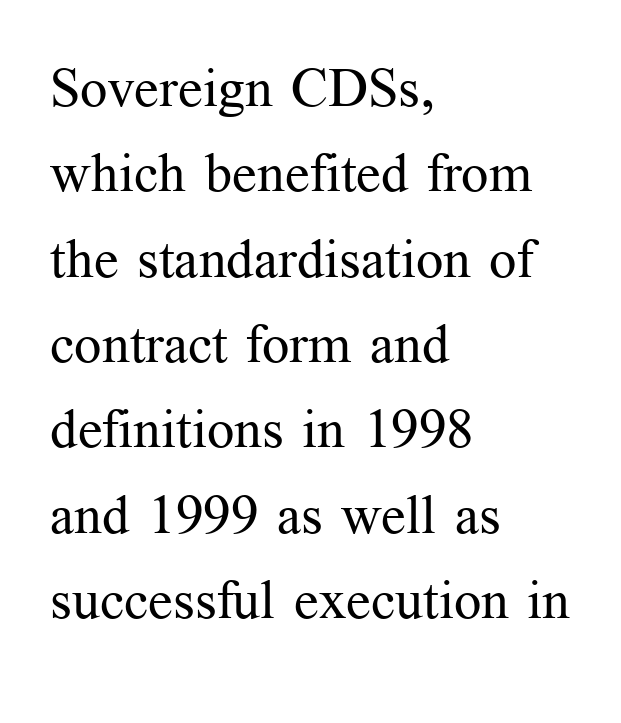
Unlike italic type, these characters show no tilt at all. Layout note: lines flush left. The strokes carry an ordinary text weight at most. Plain, unruled lines of type.
